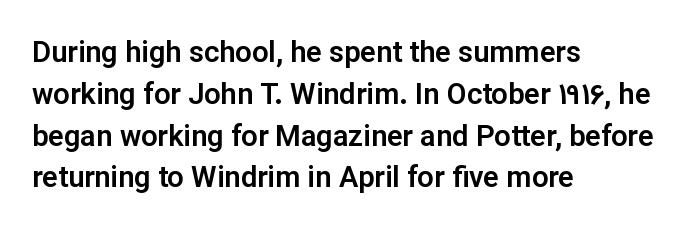
Q: Is the text italic (slanted)? A: No, it is upright.
Q: Is the typeface a serif or a sans-serif typeface? A: Sans-serif.
Q: Is the text underlined? A: No.
Q: How is the paragraph aligned? A: Left-aligned.
Q: Is the spacing between letters normal or unusually wide? A: Normal.
Q: Is the spacing between lines tight, normal or loose? A: Normal.
Q: Width (condensed, normal, or wide)? A: Normal.
Q: Stroke contrast? A: Low.
Q: x-height? A: Medium.
Q: Monospaced? A: No.
